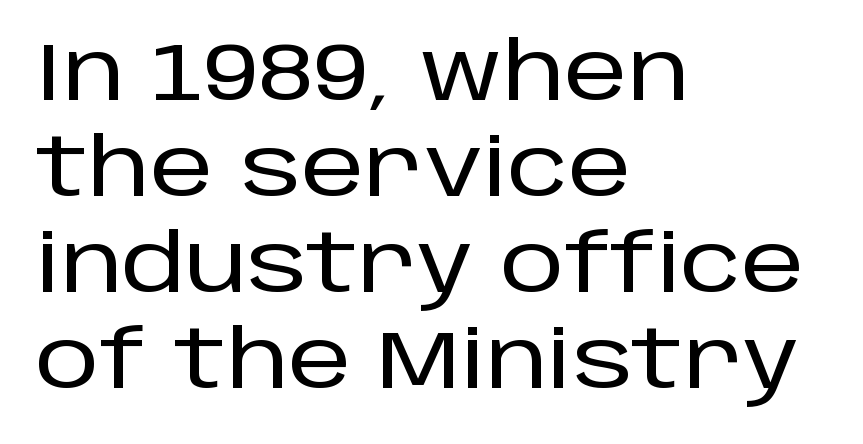
These lines were composed using upright roman letters. Note: no serifs on the glyphs. Here the designer chose a conventional face with non-uniform glyph widths. Inter-character spacing is left at the font's built-in metrics. Short and long lines alike share a common starting point at left.
